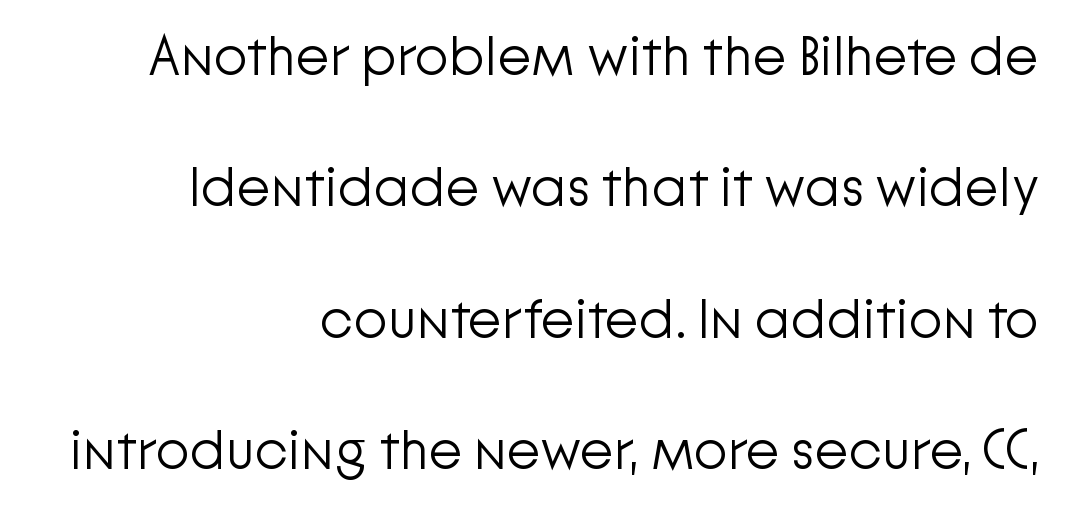
The image shows 55 px light sans-serif type, upright; set right-aligned, loose line spacing (2.39x), normal letter spacing, not underlined; low stroke contrast and a medium x-height.
